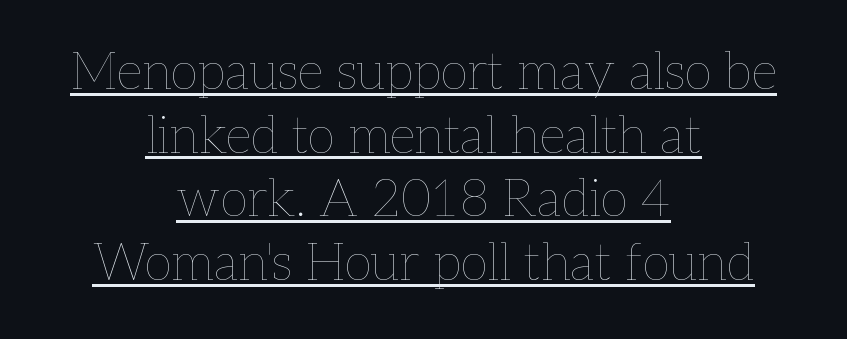
Q: Is the text bold? A: No.
Q: Is the text italic (slanted)? A: No, it is upright.
Q: Is the text underlined? A: Yes.
Q: How is the paragraph aligned? A: Centered.
Q: Is the spacing between letters normal or unusually wide? A: Normal.
Q: Is the spacing between lines tight, normal or loose? A: Normal.
Q: Width (condensed, normal, or wide)? A: Normal.
Q: Stroke contrast? A: Low.
Q: x-height? A: Medium.
Q: Monospaced? A: No.
